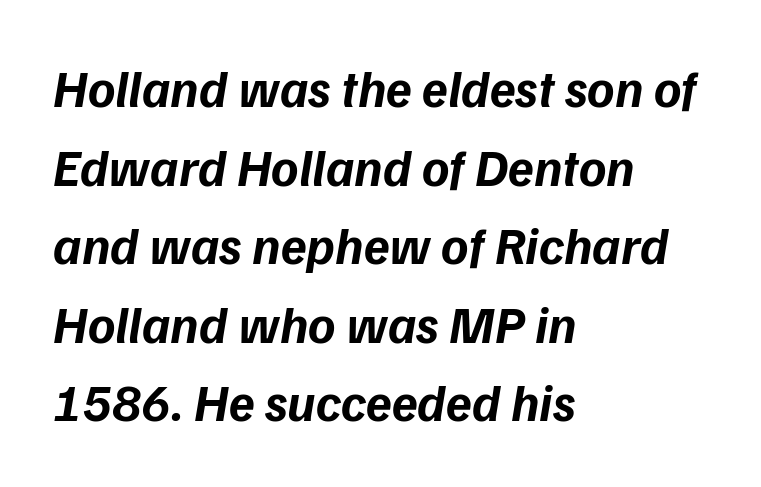
The image shows 52 px bold sans-serif type; set left-aligned, normal line spacing (1.51x), normal letter spacing, not underlined; low stroke contrast and a medium x-height.
